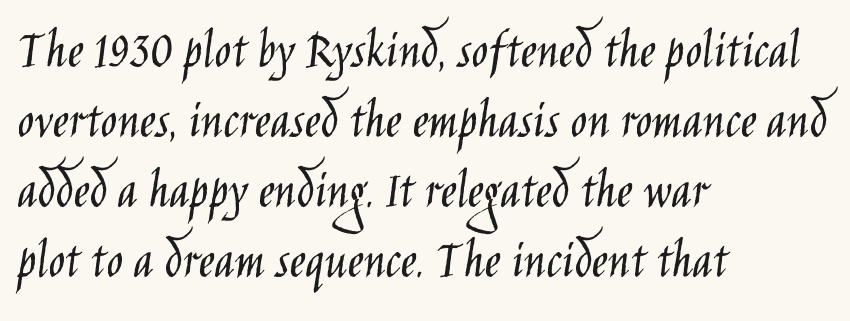
Does the type have serifs? No, each stem ends abruptly. The gaps between neighbouring characters are ordinary and unremarkable. Quick note: underline off. Notice how descenders clear the ascenders below comfortably — that's standard leading.
